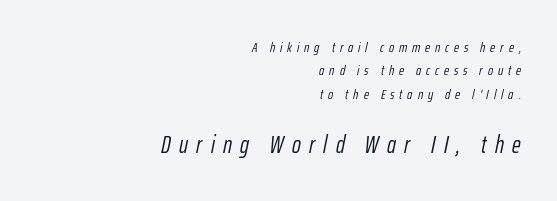
{"italic": "yes", "lean": "right", "slant_degrees": 12, "bold": "no", "underline": "no", "align": "right", "line_spacing": "normal", "line_spacing_ratio": 1.67, "letter_spacing": "wide", "letter_spacing_em": 0.35, "larger_block": "second", "size_ratio": 1.71, "glyph_px": 24}
